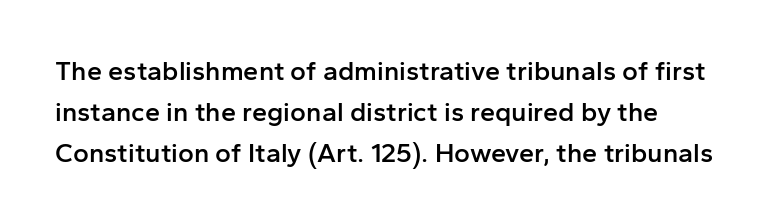
The image shows 27 px text type, upright; set normal line spacing (1.51x), normal letter spacing, not underlined.
